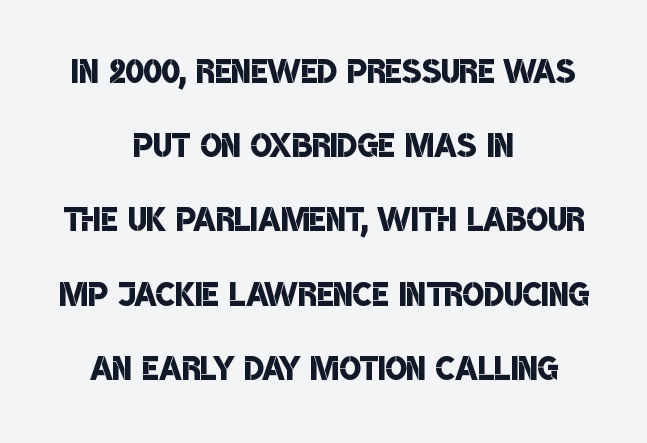
Nothing unusual about the tracking: characters are spaced as the font intends. Serifs: no, the terminals of the letterforms are clean. Each new line begins a customary step beneath the previous one. Weight check: semibold — heavier than regular, not quite bold.
